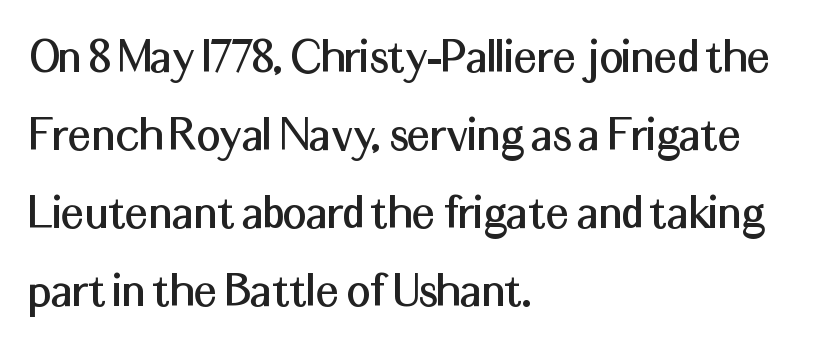
{"serif": "no", "italic": "no", "width": "normal", "stroke_contrast": "medium", "x_height": "medium", "monospaced": "no", "underline": "no", "align": "left", "line_spacing": "normal", "line_spacing_ratio": 1.5, "letter_spacing": "normal", "letter_spacing_em": 0.0, "glyph_px": 52}
